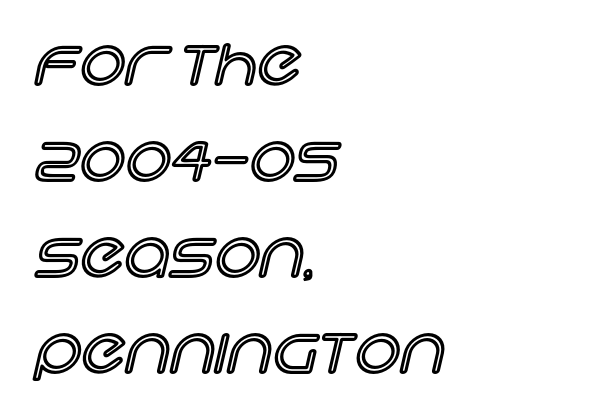
The image shows 64 px text type; set left-aligned, normal line spacing (1.5x), normal letter spacing, not underlined; a large x-height.
